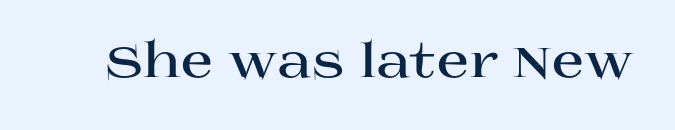
Q: Is the text bold? A: Yes.
Q: Is the text italic (slanted)? A: No, it is upright.
Q: Is the typeface a serif or a sans-serif typeface? A: Serif.
Q: Is the text underlined? A: No.
Q: Is the spacing between letters normal or unusually wide? A: Normal.
Q: Width (condensed, normal, or wide)? A: Wide.
Q: Stroke contrast? A: High.
Q: x-height? A: Large.
Q: Monospaced? A: No.
